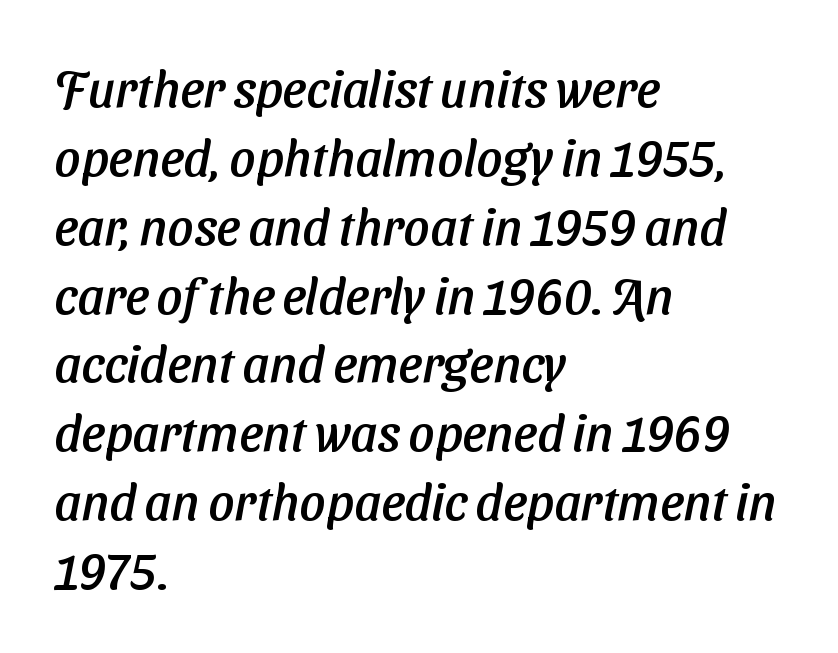
Every row of glyphs begins at an identical x-position on the left. Underlining? Definitely not there. Reading down the column, the eye jumps a familiar distance to each next line. The passage shown is typed in a proportional face where columns would drift. The type is set solid horizontally, with unmodified tracking.
